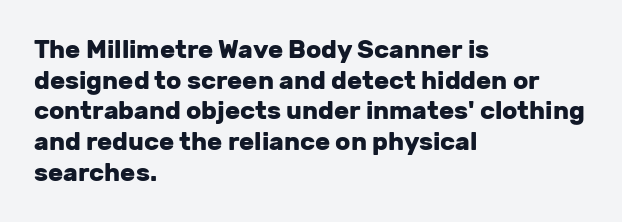
In CSS terms this would be text-align: left. Anything drawn beneath the words? Only blank space. Posture: upright roman. As a designer I'd log this as weight 700, bold.
